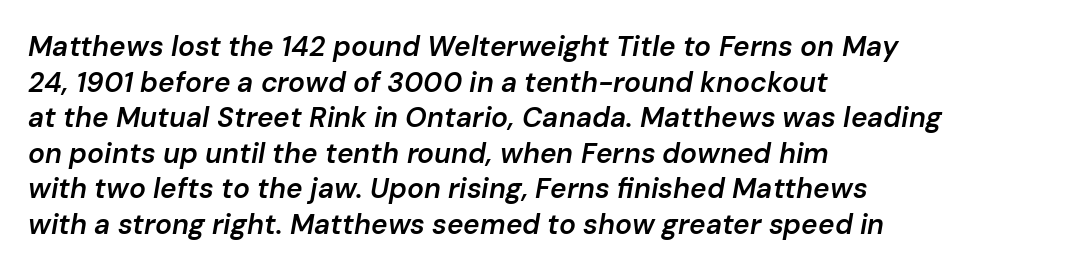
{"italic": "yes", "lean": "right", "slant_degrees": 10, "bold": "semi", "weight": "semibold", "width": "normal", "stroke_contrast": "low", "x_height": "medium", "monospaced": "no", "underline": "no", "align": "left", "line_spacing": "normal", "line_spacing_ratio": 1.27, "letter_spacing": "normal", "letter_spacing_em": 0.0, "glyph_px": 28}
